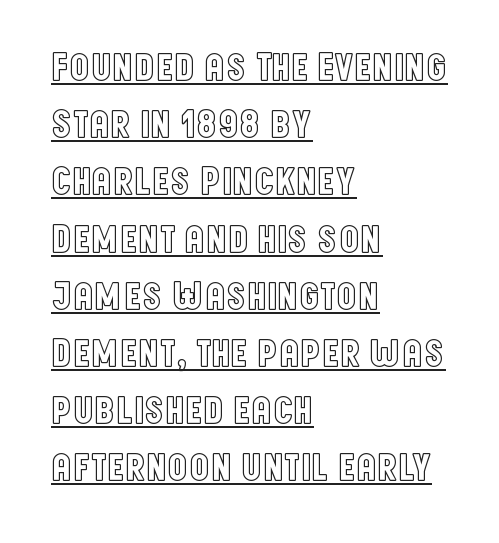
{"italic": "no", "width": "condensed", "x_height": "large", "monospaced": "no", "underline": "yes", "align": "left", "line_spacing": "normal", "line_spacing_ratio": 1.43, "letter_spacing": "normal", "letter_spacing_em": 0.0, "glyph_px": 40}
